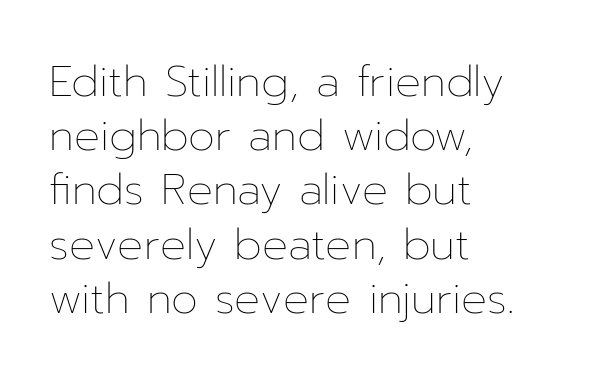
Q: Is the text bold? A: No.
Q: Is the text italic (slanted)? A: No, it is upright.
Q: Is the text underlined? A: No.
Q: How is the paragraph aligned? A: Left-aligned.
Q: Is the spacing between letters normal or unusually wide? A: Normal.
Q: Is the spacing between lines tight, normal or loose? A: Normal.
Q: Width (condensed, normal, or wide)? A: Normal.
Q: Stroke contrast? A: Low.
Q: x-height? A: Medium.
Q: Monospaced? A: No.
